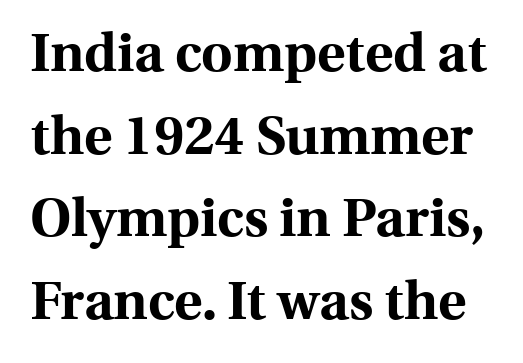
Q: Is the text bold? A: Yes.
Q: Is the text italic (slanted)? A: No, it is upright.
Q: Is the typeface a serif or a sans-serif typeface? A: Serif.
Q: Is the text underlined? A: No.
Q: Is the spacing between letters normal or unusually wide? A: Normal.
Q: Is the spacing between lines tight, normal or loose? A: Normal.
Q: Width (condensed, normal, or wide)? A: Normal.
Q: x-height? A: Medium.
Q: Monospaced? A: No.
